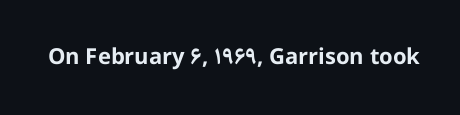
The image shows 22 px bold type, upright; set normal letter spacing, not underlined.
